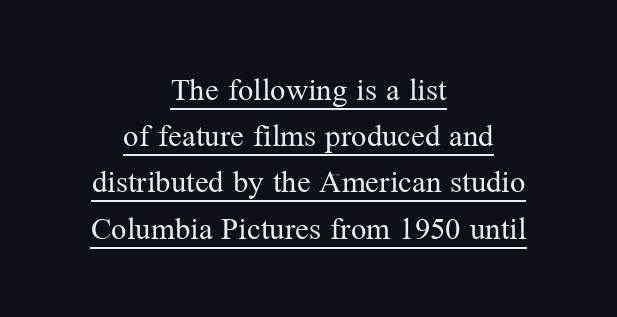
The image shows 34 px regular-weight serif type, upright; set centered, normal line spacing (1.36x), normal letter spacing, underlined; medium stroke contrast and a medium x-height.
